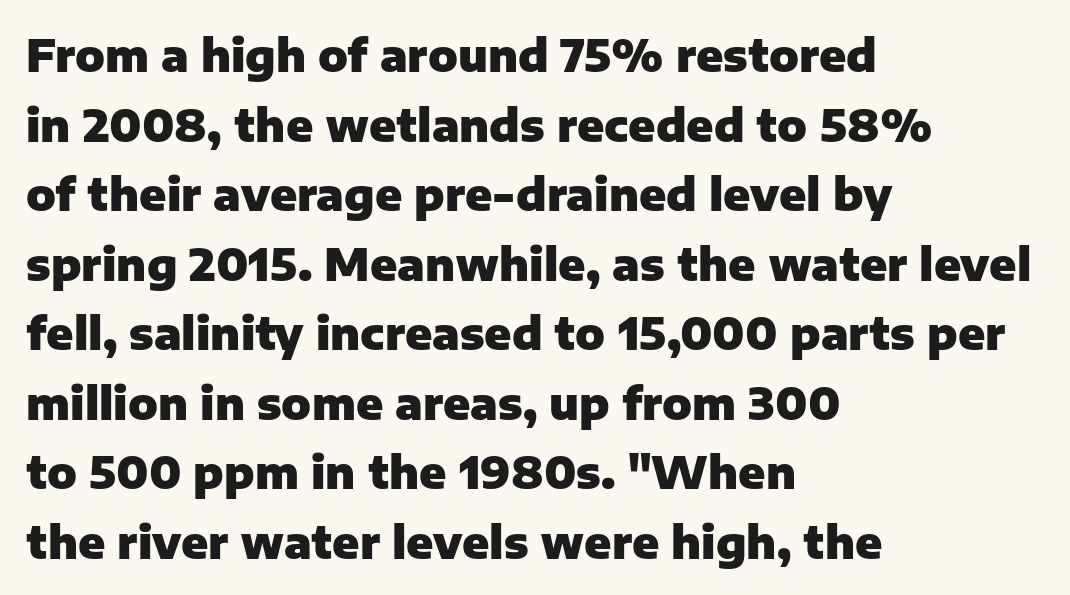
{"serif": "no", "italic": "no", "bold": "yes", "weight": "heavy", "width": "normal", "stroke_contrast": "low", "x_height": "medium", "monospaced": "no", "underline": "no", "align": "left", "line_spacing": "normal", "line_spacing_ratio": 1.58, "letter_spacing": "normal", "letter_spacing_em": 0.0, "glyph_px": 44}
